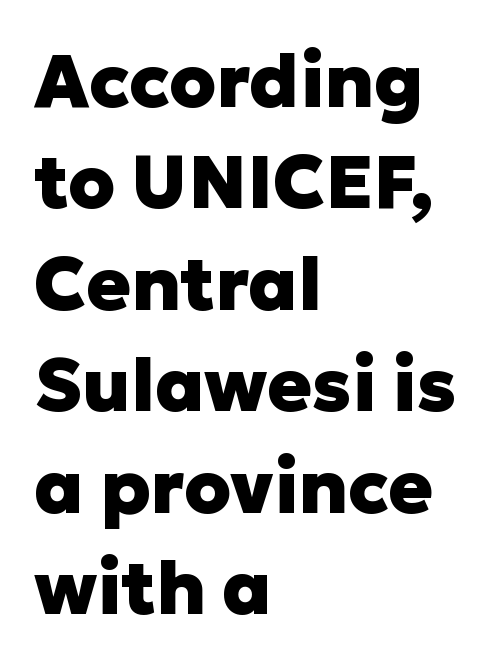
{"serif": "no", "italic": "no", "bold": "yes", "weight": "heavy", "width": "normal", "stroke_contrast": "low", "x_height": "medium", "monospaced": "no", "underline": "no", "align": "left", "line_spacing": "normal", "line_spacing_ratio": 1.37, "letter_spacing": "normal", "letter_spacing_em": 0.0, "glyph_px": 74}
